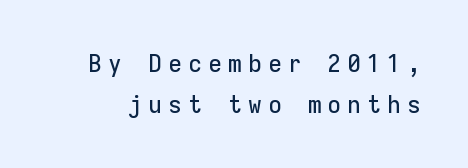
Do the letters lean? They stand straight. Check under the words: just untouched page. Honestly, the row spacing looks completely unremarkable. Someone cranked the tracking dial way up on this one.
